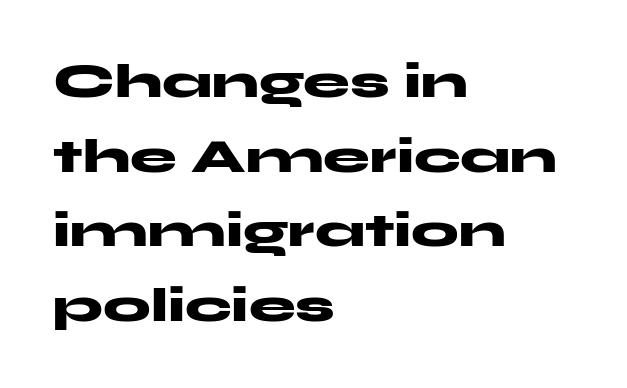
{"serif": "no", "italic": "no", "bold": "yes", "weight": "heavy", "width": "wide", "stroke_contrast": "medium", "x_height": "medium", "monospaced": "no", "underline": "no", "align": "left", "line_spacing": "normal", "line_spacing_ratio": 1.59, "letter_spacing": "normal", "letter_spacing_em": 0.0, "glyph_px": 47}
